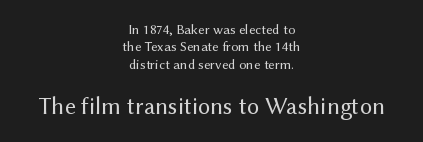
Every stem runs plumb, perpendicular to the baseline. Words float on clear page, feet unadorned. Compared with a typical body face, this is equally light or lighter still. The rendering keeps characters at their native spacing. The lines in this sample share a center point and differ in where they start and stop.
